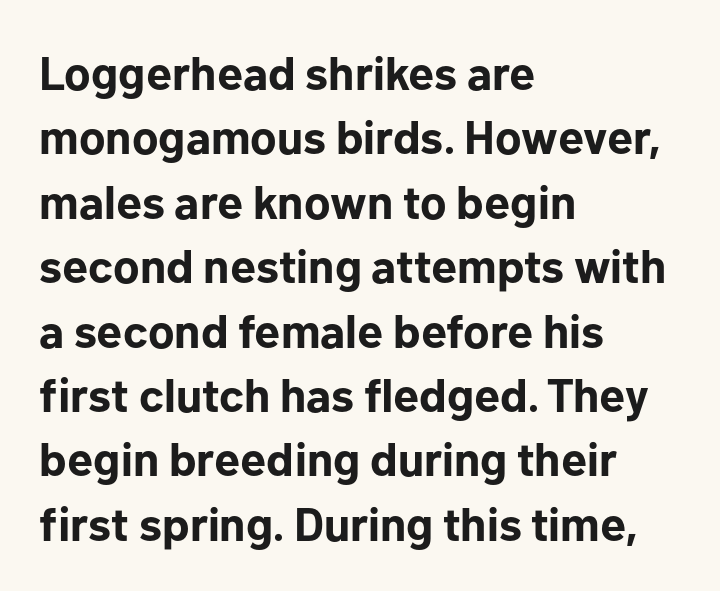
Q: Is the text bold? A: Yes.
Q: Is the text italic (slanted)? A: No, it is upright.
Q: Is the typeface a serif or a sans-serif typeface? A: Sans-serif.
Q: Is the text underlined? A: No.
Q: How is the paragraph aligned? A: Left-aligned.
Q: Is the spacing between letters normal or unusually wide? A: Normal.
Q: Is the spacing between lines tight, normal or loose? A: Normal.
Q: Width (condensed, normal, or wide)? A: Normal.
Q: Stroke contrast? A: Low.
Q: x-height? A: Medium.
Q: Monospaced? A: No.
